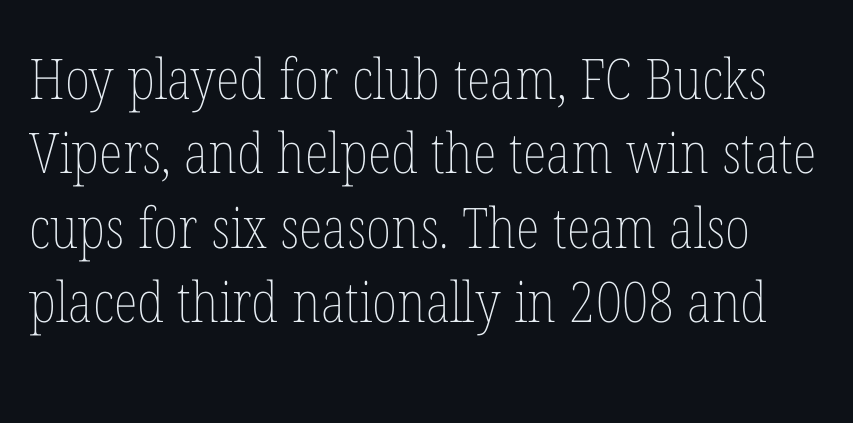
Q: Is the text bold? A: No.
Q: Is the text italic (slanted)? A: No, it is upright.
Q: Is the text underlined? A: No.
Q: Is the spacing between letters normal or unusually wide? A: Normal.
Q: Is the spacing between lines tight, normal or loose? A: Normal.
Q: Width (condensed, normal, or wide)? A: Condensed.
Q: Stroke contrast? A: Low.
Q: x-height? A: Medium.
Q: Monospaced? A: No.
